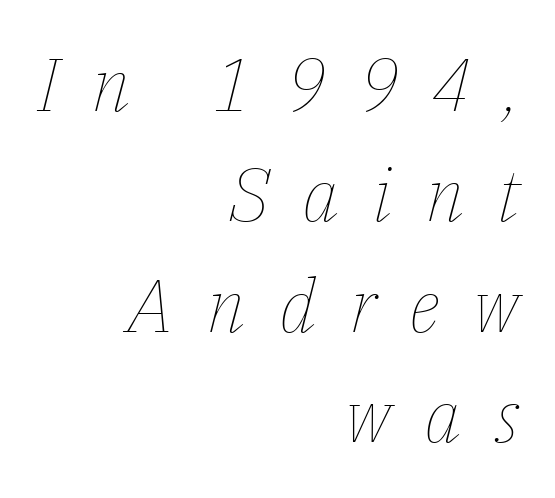
Q: Is the text bold? A: No.
Q: Is the text italic (slanted)? A: Yes, it leans right by about 14 degrees.
Q: Is the text underlined? A: No.
Q: How is the paragraph aligned? A: Right-aligned.
Q: Is the spacing between letters normal or unusually wide? A: Unusually wide.
Q: Is the spacing between lines tight, normal or loose? A: Normal.
Q: Width (condensed, normal, or wide)? A: Normal.
Q: Stroke contrast? A: Low.
Q: x-height? A: Medium.
Q: Monospaced? A: No.
